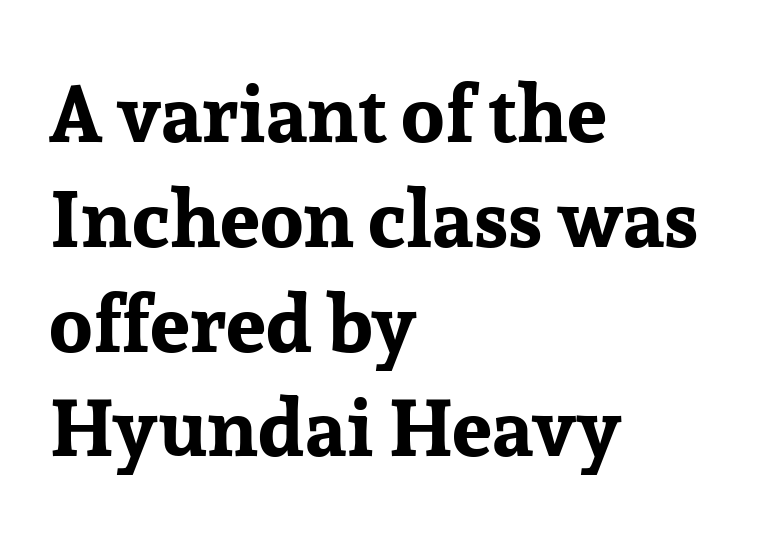
Evenly set lines give the paragraph a standard silhouette. This sample uses a serif face. This is the regular roman posture of the typeface. The tracking reads as untouched default to a designer's eye.
